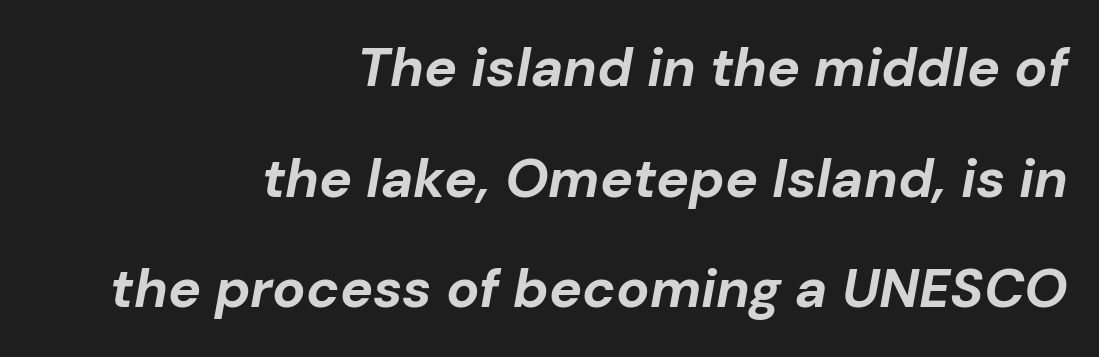
Q: Is the text bold? A: Yes.
Q: Is the text italic (slanted)? A: Yes, it leans right by about 10 degrees.
Q: Is the text underlined? A: No.
Q: How is the paragraph aligned? A: Right-aligned.
Q: Is the spacing between letters normal or unusually wide? A: Normal.
Q: Is the spacing between lines tight, normal or loose? A: Loose.
Q: Width (condensed, normal, or wide)? A: Normal.
Q: Stroke contrast? A: Low.
Q: x-height? A: Medium.
Q: Monospaced? A: No.
